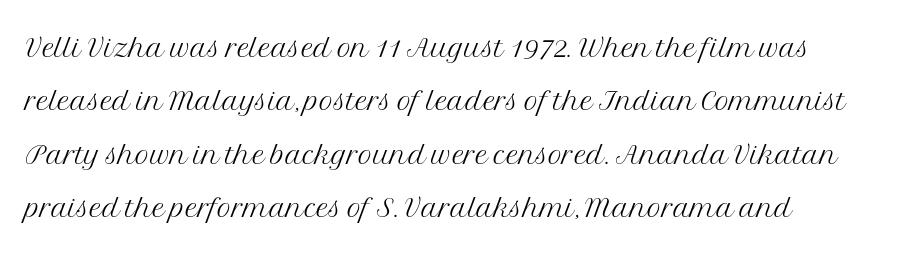
Q: Is the text bold? A: No.
Q: Is the text italic (slanted)? A: Yes.
Q: Is the typeface a serif or a sans-serif typeface? A: Serif.
Q: Is the text underlined? A: No.
Q: How is the paragraph aligned? A: Left-aligned.
Q: Is the spacing between letters normal or unusually wide? A: Normal.
Q: Is the spacing between lines tight, normal or loose? A: Normal.
Q: Width (condensed, normal, or wide)? A: Normal.
Q: Stroke contrast? A: Medium.
Q: x-height? A: Medium.
Q: Monospaced? A: No.
